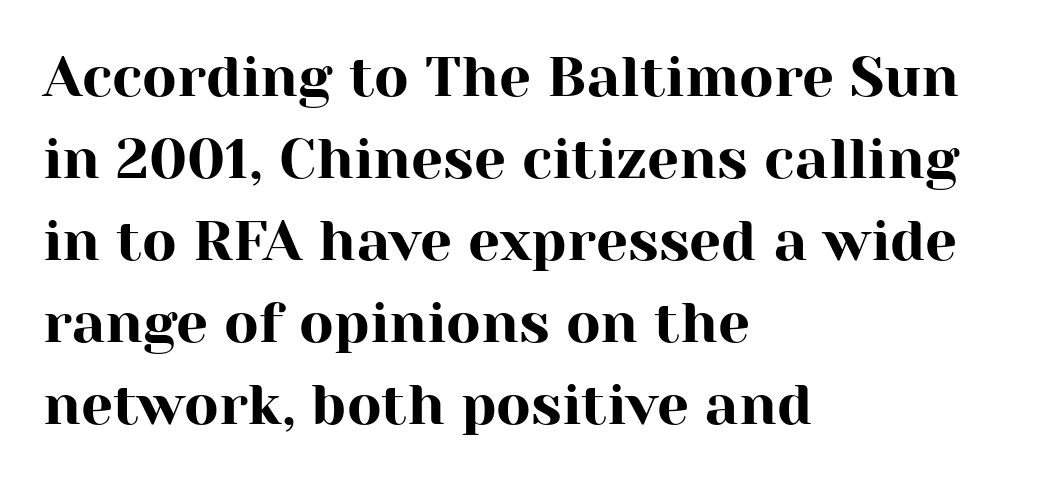
Short and long lines alike share a common starting point at left. The passage shown is typeset with a serif family. Beneath every word, the page is bare. Normally led — the rows are evenly, conventionally spaced.
